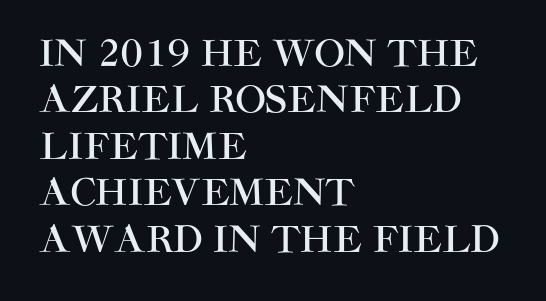
{"serif": "no", "italic": "no", "width": "normal", "stroke_contrast": "high", "x_height": "large", "monospaced": "no", "underline": "no", "align": "left", "line_spacing": "normal", "line_spacing_ratio": 1.29, "letter_spacing": "normal", "letter_spacing_em": 0.0, "glyph_px": 36}
